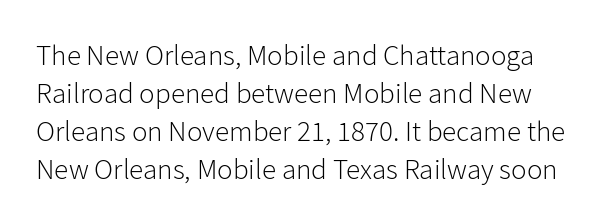
Nobody touched the tracking dial on this one. Decoration check: the copy has no underline. Nothing heavy about these letters — not bold at all. Reading down the column, the eye jumps a familiar distance to each next line. Proportional: the letters do not fall into vertical columns.
